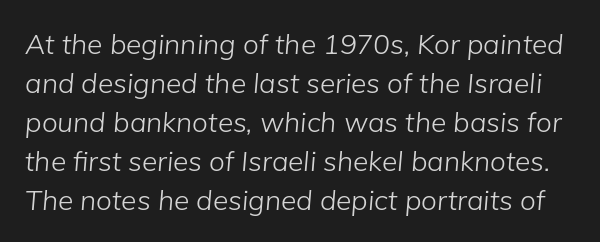
The image shows 28 px light type, italic (leaning right); set normal line spacing (1.39x), normal letter spacing, not underlined; low stroke contrast and a medium x-height.
